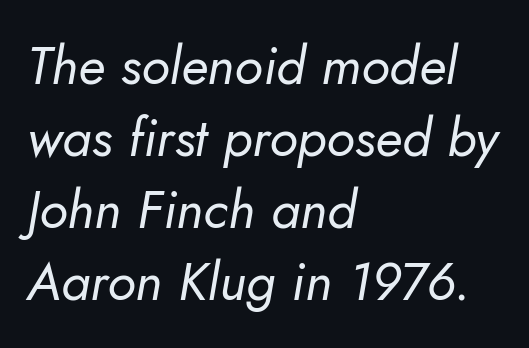
An italicized treatment has been applied to the whole sample. Caption: standard tracking, unaltered. The typeface has the unassuming heft of standard copy or less. This sample is left-justified, so line endings fall wherever the words run out. These lines are rendered in a variable-pitch font.
